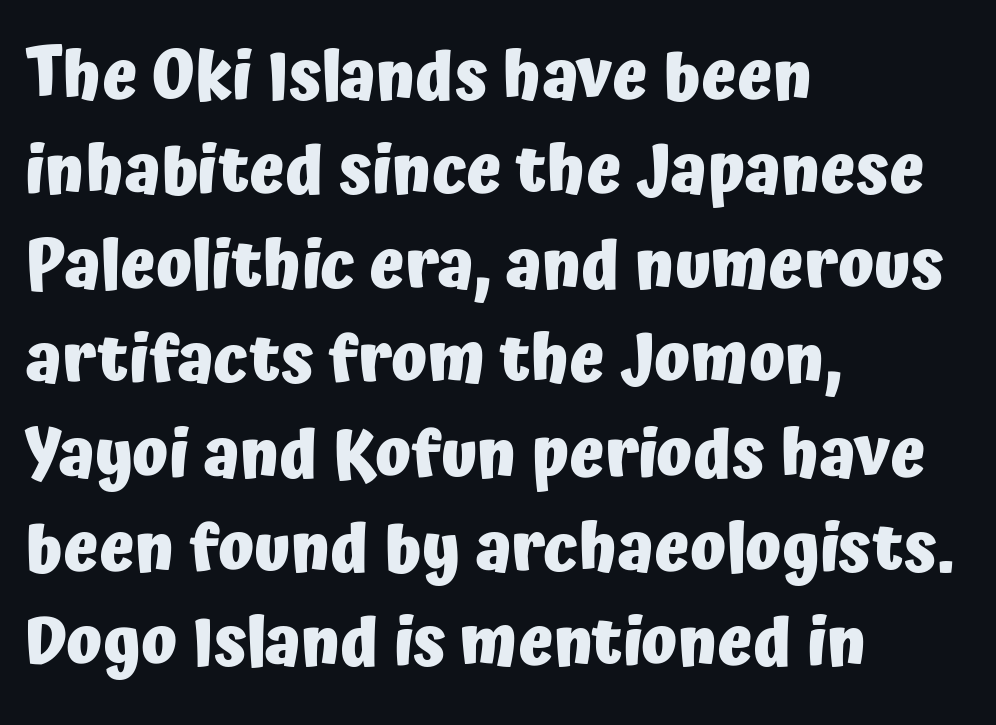
{"serif": "no", "italic": "no", "bold": "yes", "weight": "heavy", "width": "normal", "stroke_contrast": "low", "x_height": "medium", "monospaced": "no", "underline": "no", "align": "left", "line_spacing": "normal", "line_spacing_ratio": 1.43, "letter_spacing": "normal", "letter_spacing_em": 0.0, "glyph_px": 66}
